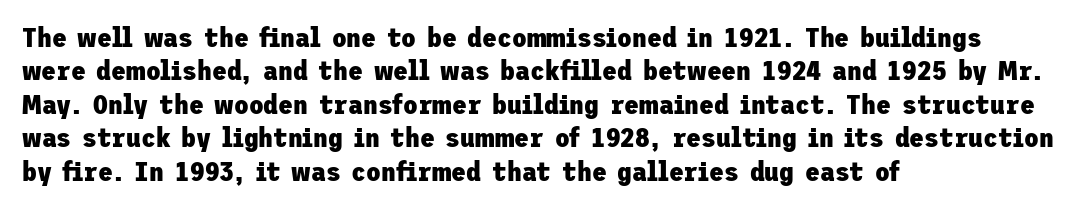
There is no visible air inserted between adjacent glyphs. Compared with a centered layout, this one pins lines to the left instead. The strokes are fattened all the way to bold. A typesetter would mark this as roman, not italic. The words here are not underlined.
